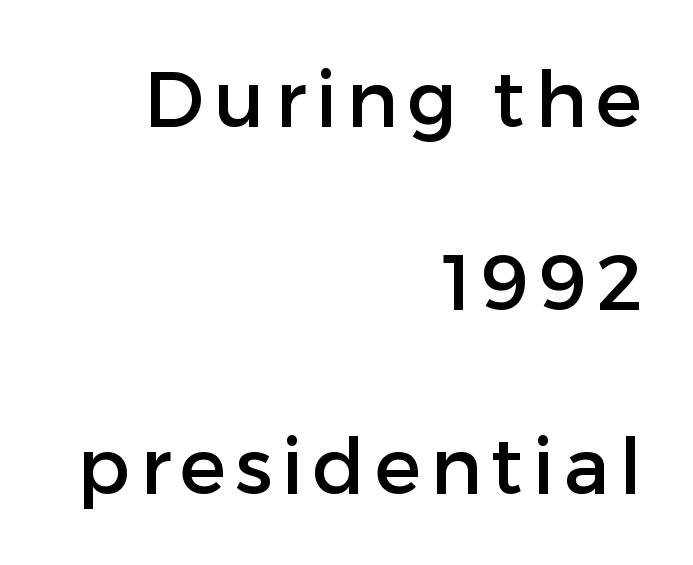
The image shows 78 px sans-serif type, upright; set right-aligned, loose line spacing (2.35x), not underlined; low stroke contrast and a medium x-height.
